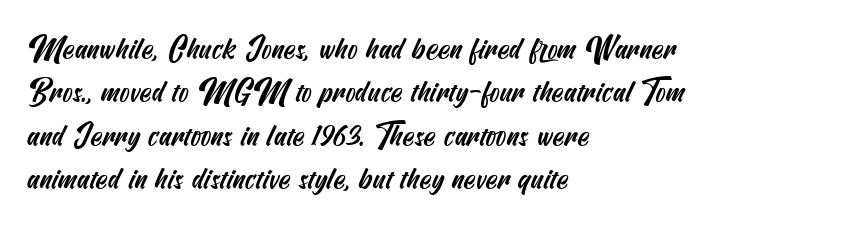
{"serif": "no", "width": "condensed", "stroke_contrast": "medium", "x_height": "small", "underline": "no", "align": "left", "line_spacing": "normal", "line_spacing_ratio": 1.45, "letter_spacing": "normal", "letter_spacing_em": 0.0, "glyph_px": 30}
